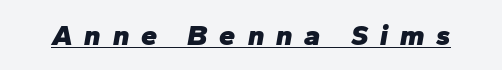
Q: Is the text bold? A: Yes.
Q: Is the text italic (slanted)? A: Yes, it leans right by about 10 degrees.
Q: Is the text underlined? A: Yes.
Q: Is the spacing between letters normal or unusually wide? A: Unusually wide.
Q: Width (condensed, normal, or wide)? A: Normal.
Q: Stroke contrast? A: Low.
Q: x-height? A: Medium.
Q: Monospaced? A: No.
